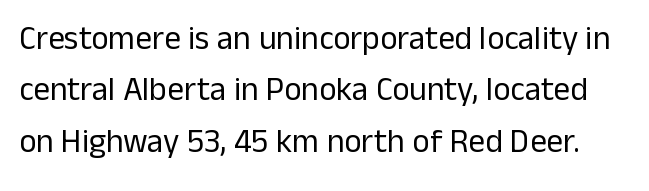
{"serif": "no", "italic": "no", "bold": "no", "weight": "regular", "width": "normal", "stroke_contrast": "low", "x_height": "medium", "monospaced": "no", "underline": "no", "line_spacing": "normal", "line_spacing_ratio": 1.56, "letter_spacing": "normal", "letter_spacing_em": 0.0, "glyph_px": 33}
